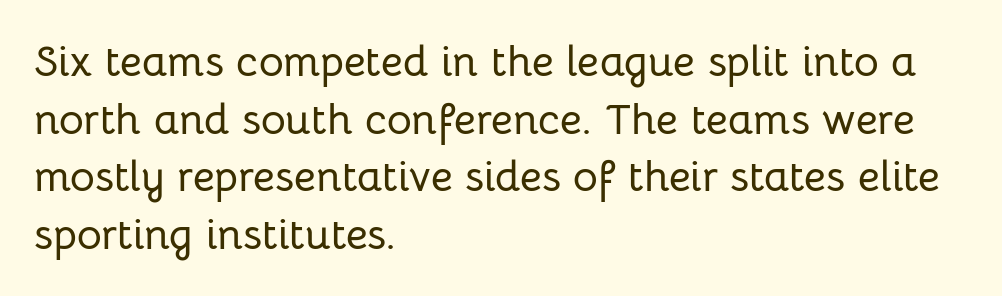
{"serif": "no", "italic": "no", "width": "normal", "stroke_contrast": "low", "x_height": "medium", "monospaced": "no", "underline": "no", "align": "left", "line_spacing": "normal", "line_spacing_ratio": 1.34, "letter_spacing": "normal", "letter_spacing_em": 0.0, "glyph_px": 43}
